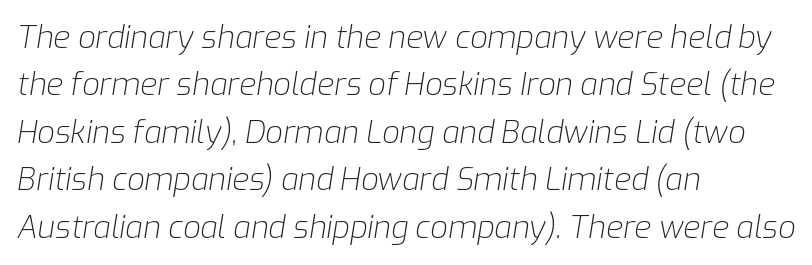
The image shows 31 px light type, italic (leaning right); set left-aligned, normal line spacing (1.53x), normal letter spacing, not underlined; low stroke contrast and a medium x-height.
